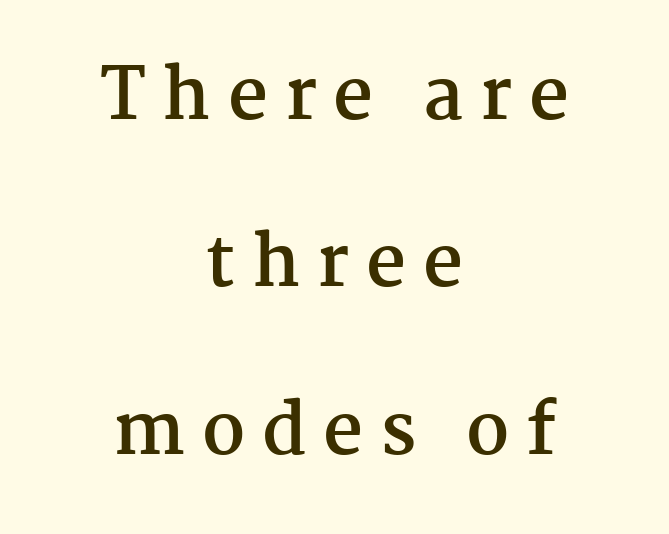
Q: Is the text bold? A: Yes.
Q: Is the text italic (slanted)? A: No, it is upright.
Q: Is the typeface a serif or a sans-serif typeface? A: Serif.
Q: Is the text underlined? A: No.
Q: How is the paragraph aligned? A: Centered.
Q: Is the spacing between letters normal or unusually wide? A: Unusually wide.
Q: Is the spacing between lines tight, normal or loose? A: Loose.
Q: Width (condensed, normal, or wide)? A: Normal.
Q: Stroke contrast? A: Medium.
Q: x-height? A: Medium.
Q: Monospaced? A: No.
